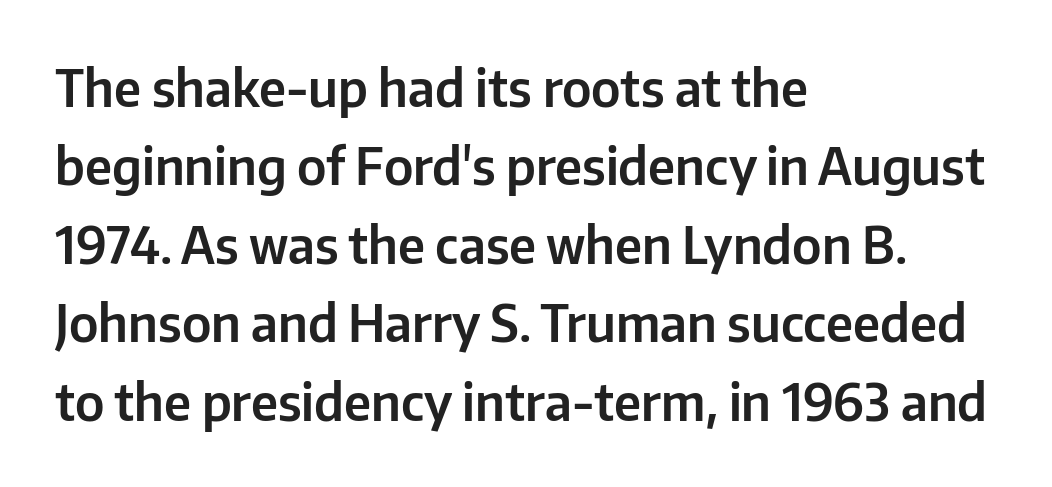
The image shows 50 px sans-serif type, upright; set left-aligned, normal line spacing (1.57x), normal letter spacing, not underlined; low stroke contrast and a medium x-height.
